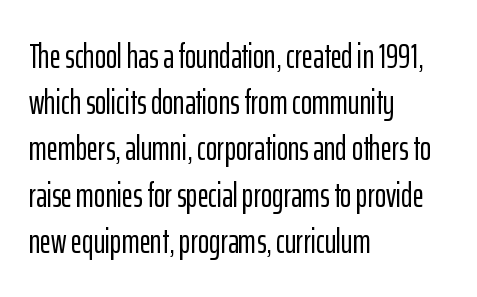
{"serif": "no", "italic": "no", "width": "condensed", "stroke_contrast": "low", "x_height": "medium", "monospaced": "no", "underline": "no", "align": "left", "line_spacing": "normal", "line_spacing_ratio": 1.36, "letter_spacing": "normal", "letter_spacing_em": 0.0, "glyph_px": 34}
